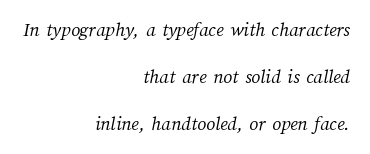
Q: Is the text bold? A: No.
Q: Is the text underlined? A: No.
Q: How is the paragraph aligned? A: Right-aligned.
Q: Is the spacing between letters normal or unusually wide? A: Normal.
Q: Is the spacing between lines tight, normal or loose? A: Loose.
